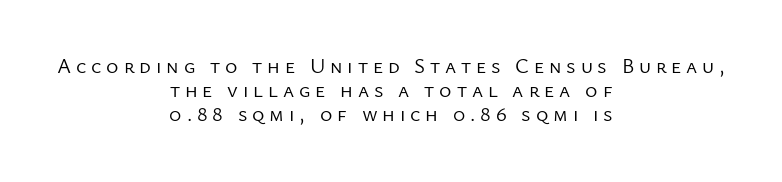
{"italic": "no", "bold": "no", "underline": "no", "align": "center", "line_spacing": "tight", "line_spacing_ratio": 1.15, "letter_spacing": "wide", "letter_spacing_em": 0.23, "glyph_px": 21}
